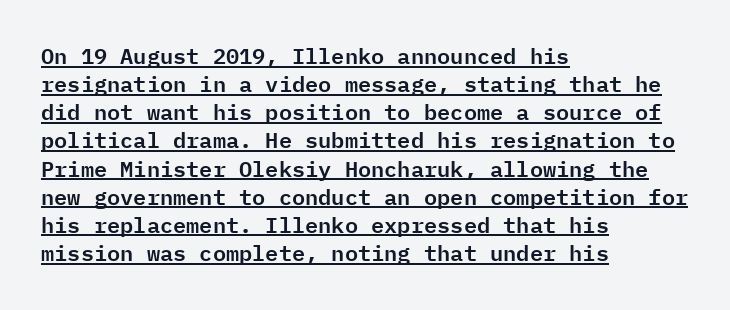
Q: Is the text italic (slanted)? A: No, it is upright.
Q: Is the text underlined? A: Yes.
Q: How is the paragraph aligned? A: Left-aligned.
Q: Is the spacing between letters normal or unusually wide? A: Normal.
Q: Is the spacing between lines tight, normal or loose? A: Normal.
